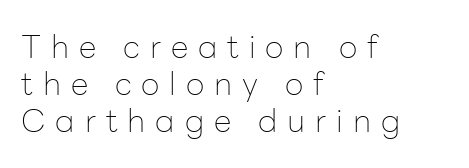
Vertical strokes here are truly vertical. Quick note: interline space is minimal. The type is letterspaced generously, with wide tracking. Regarding serifs, this sample does without them. Each line starts at the same left margin while the right side varies. This sample has the flowing, uneven cadence of proportional lettering.
